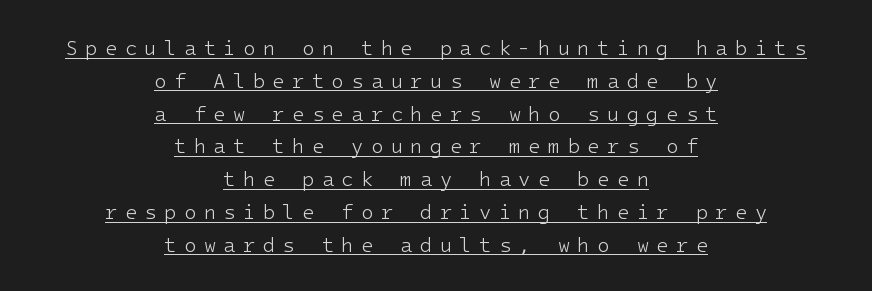
Q: Is the text bold? A: No.
Q: Is the text italic (slanted)? A: No, it is upright.
Q: Is the text underlined? A: Yes.
Q: How is the paragraph aligned? A: Centered.
Q: Is the spacing between letters normal or unusually wide? A: Unusually wide.
Q: Is the spacing between lines tight, normal or loose? A: Normal.
